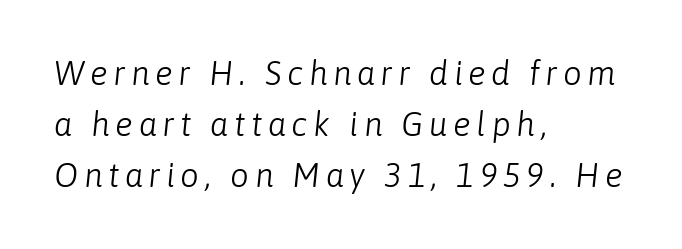
The image shows 33 px light type, italic (leaning right); set left-aligned, normal line spacing (1.55x), not underlined; low stroke contrast and a medium x-height.
